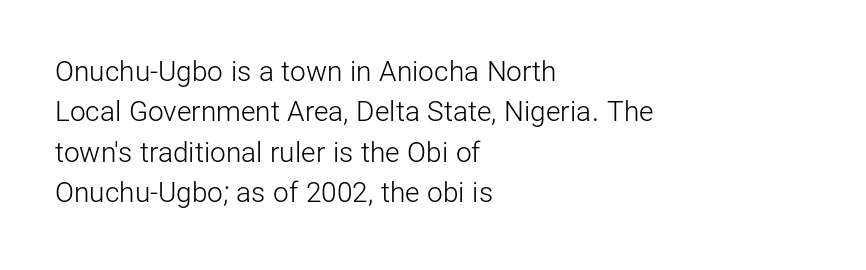
The image shows 28 px light sans-serif type, upright; set left-aligned, normal line spacing (1.44x), normal letter spacing, not underlined; low stroke contrast and a medium x-height.
